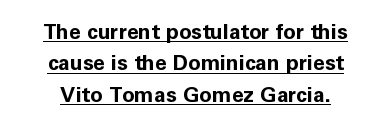
The image shows 21 px bold type, upright; set centered, normal line spacing (1.5x), normal letter spacing, underlined.
